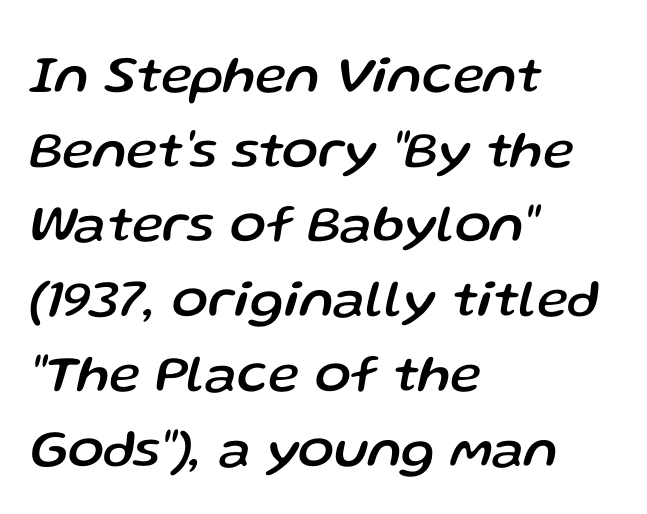
The image shows 53 px text type, italic (leaning right); set left-aligned, normal line spacing (1.41x), normal letter spacing, not underlined; low stroke contrast and a medium x-height.
